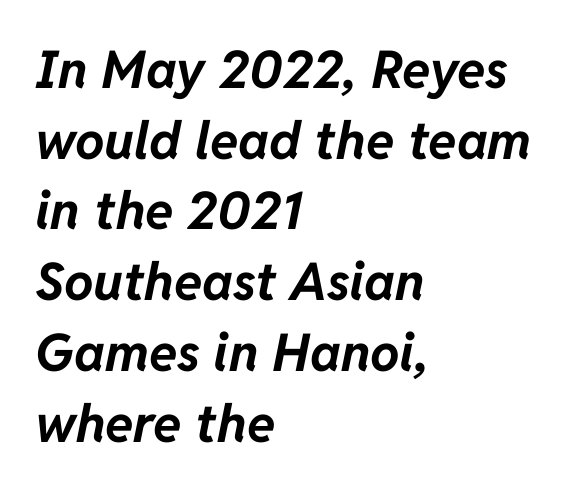
Q: Is the text bold? A: Yes.
Q: Is the text italic (slanted)? A: Yes, it leans right by about 11 degrees.
Q: Is the text underlined? A: No.
Q: How is the paragraph aligned? A: Left-aligned.
Q: Is the spacing between letters normal or unusually wide? A: Normal.
Q: Is the spacing between lines tight, normal or loose? A: Normal.
Q: Width (condensed, normal, or wide)? A: Normal.
Q: Stroke contrast? A: Low.
Q: x-height? A: Medium.
Q: Monospaced? A: No.
